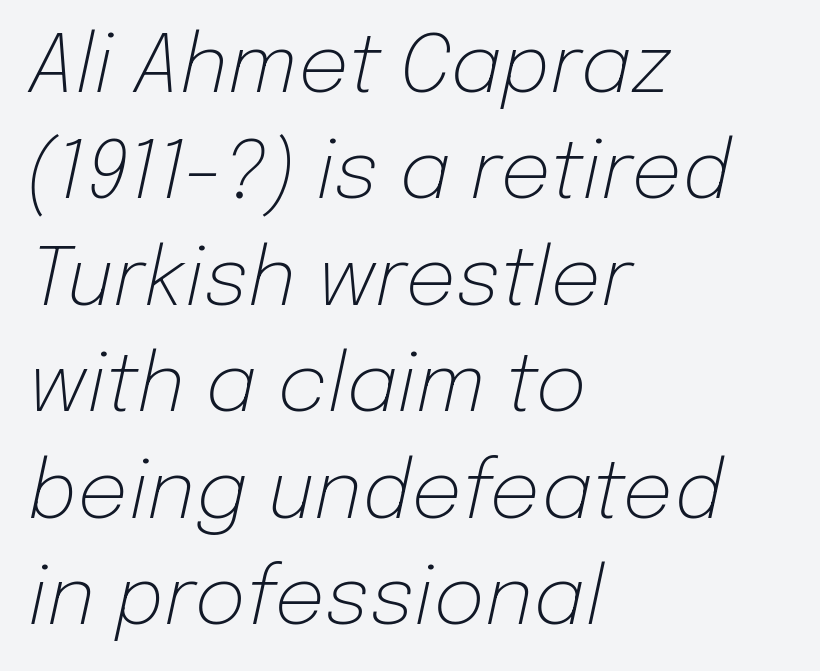
The image shows 80 px light type, italic (leaning right); set left-aligned, normal line spacing (1.33x), normal letter spacing, not underlined; low stroke contrast and a medium x-height.
